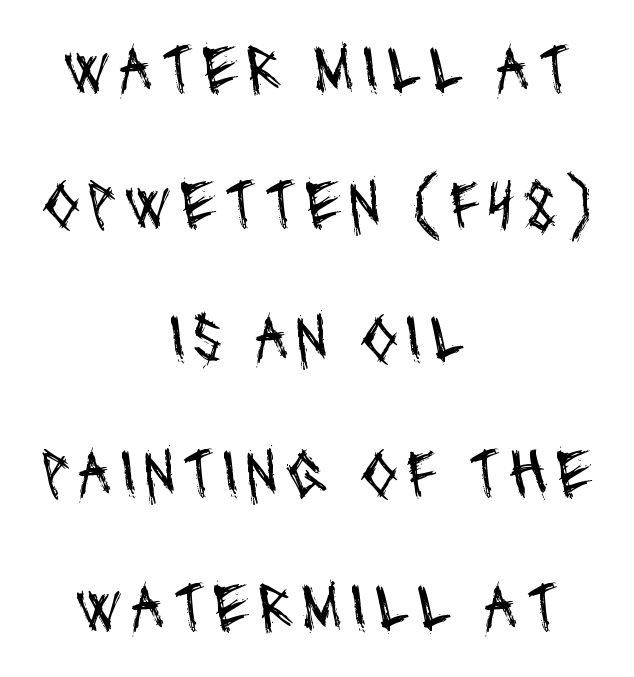
{"serif": "no", "bold": "no", "weight": "regular", "width": "condensed", "stroke_contrast": "medium", "x_height": "large", "monospaced": "no", "underline": "no", "align": "center", "line_spacing": "loose", "line_spacing_ratio": 1.95, "glyph_px": 69}
